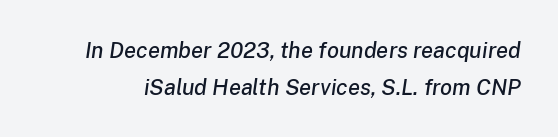
Reading down the column, the eye jumps a familiar distance to each next line. The passage shown leans; its letterforms are oblique. The space beneath each line is pristine and unruled. Each word holds together tightly as a unit, with standard inter-letter gaps.
